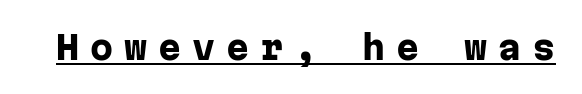
The image shows 33 px heavy sans-serif type, upright, monospaced; set unusually wide letter spacing (+0.33 em), underlined; low stroke contrast and a medium x-height.
